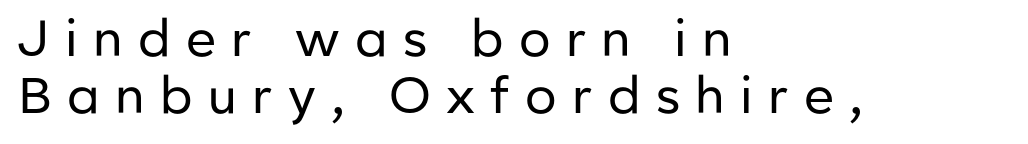
The image shows 50 px regular-weight sans-serif type, upright; set left-aligned, tight line spacing (1.15x), unusually wide letter spacing (+0.31 em), not underlined; low stroke contrast and a medium x-height.
